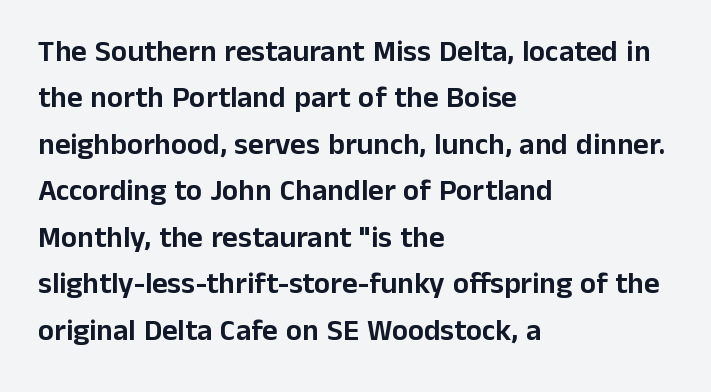
The words here are not underlined. The typography opts for an upright posture over an oblique one. What's the leading like? Ordinary, nothing unusual. A typesetter would call this proportional, since set widths differ per character.
